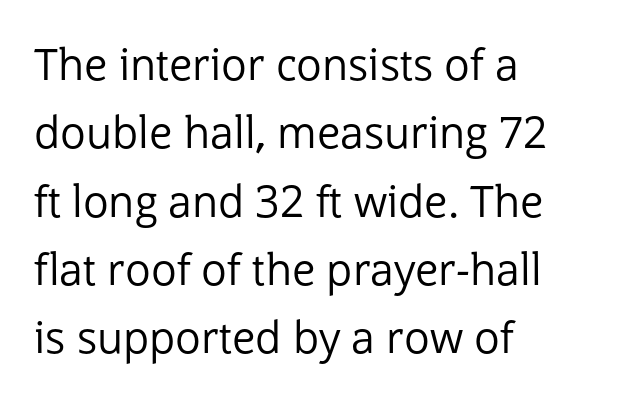
The image shows 43 px regular-weight sans-serif type, upright; set left-aligned, normal line spacing (1.59x), normal letter spacing, not underlined; low stroke contrast and a medium x-height.
